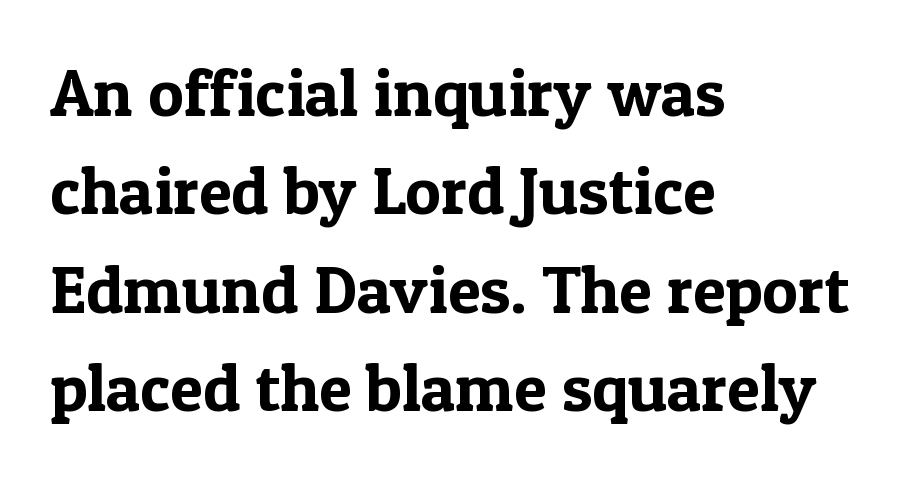
The image shows 67 px serif type, upright; set left-aligned, normal line spacing (1.47x), normal letter spacing, not underlined; a medium x-height.
